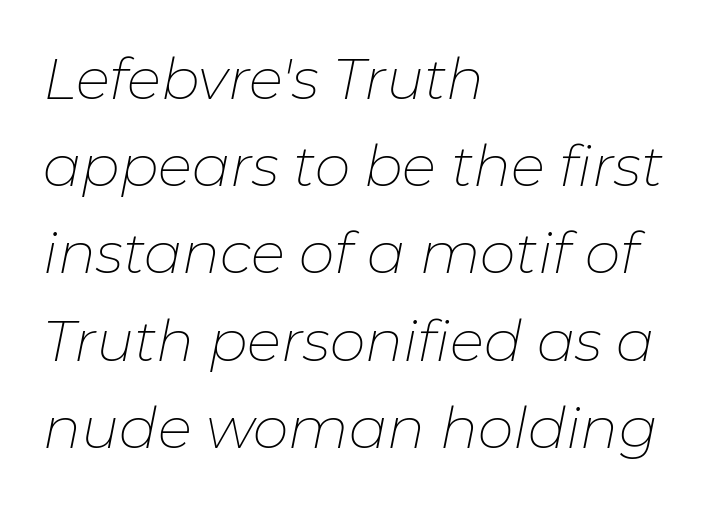
What stands out about the letter spacing? Nothing — it is the standard amount. The font is comparable to plain body text, perhaps lighter. The passage shown is typed in a proportional face where columns would drift. Normally led — the rows are evenly, conventionally spaced.
